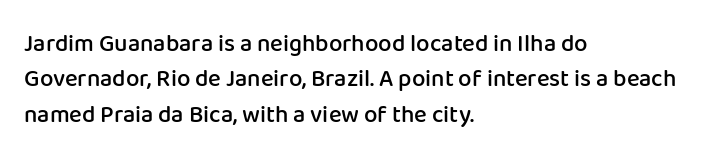
{"italic": "no", "bold": "semi", "underline": "no", "align": "left", "line_spacing": "normal", "line_spacing_ratio": 1.47, "letter_spacing": "normal", "letter_spacing_em": 0.0, "glyph_px": 24}
